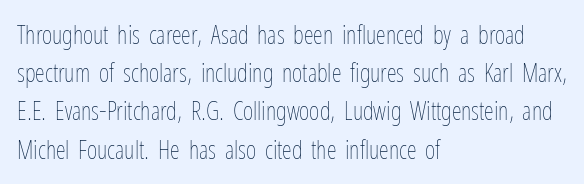
The glyphs are unaccompanied by any horizontal stroke below them. Posture: vertical. These lines keep a tight, regular rhythm from letter to letter. Interline gaps are of average width in this sample. The paragraph shown leans on its left margin.
